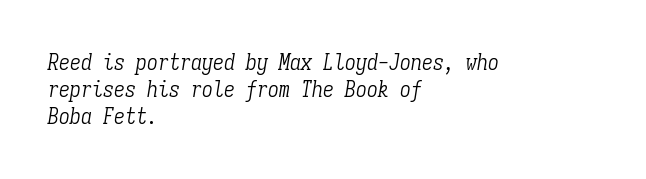
{"italic": "yes", "lean": "right", "slant_degrees": 9, "bold": "no", "underline": "no", "align": "left", "line_spacing_ratio": 1.22, "letter_spacing": "normal", "letter_spacing_em": 0.0, "glyph_px": 22}
